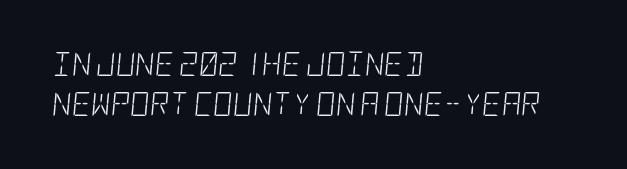
Observe the lean: these are italic letterforms. Casual observation: everything's shoved over to the left. The font sits on the lighter half of the weight spectrum, regular included. Reading down the column, the eye jumps a familiar distance to each next line. The strip under each line holds only bare page. Does extra space separate the letters? No, they use regular spacing.
